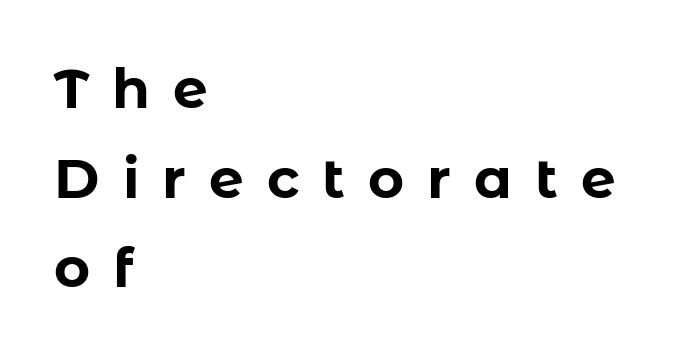
The image shows 55 px bold sans-serif type, upright; set left-aligned, normal line spacing (1.63x), unusually wide letter spacing (+0.42 em), not underlined; low stroke contrast and a medium x-height.
